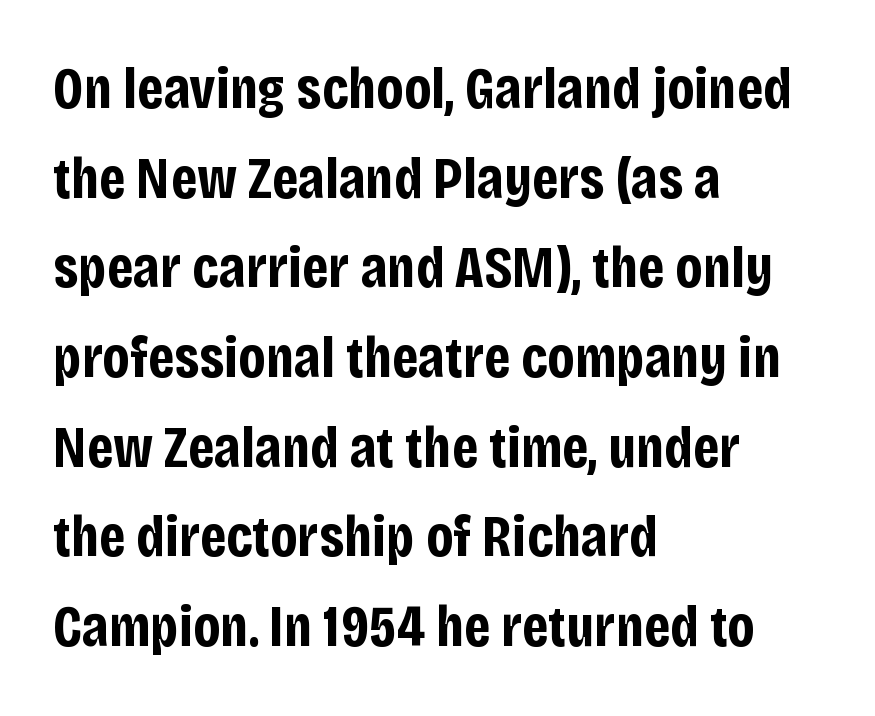
The image shows 59 px bold, condensed sans-serif type, upright; set left-aligned, normal line spacing (1.52x), normal letter spacing, not underlined; low stroke contrast and a large x-height.
